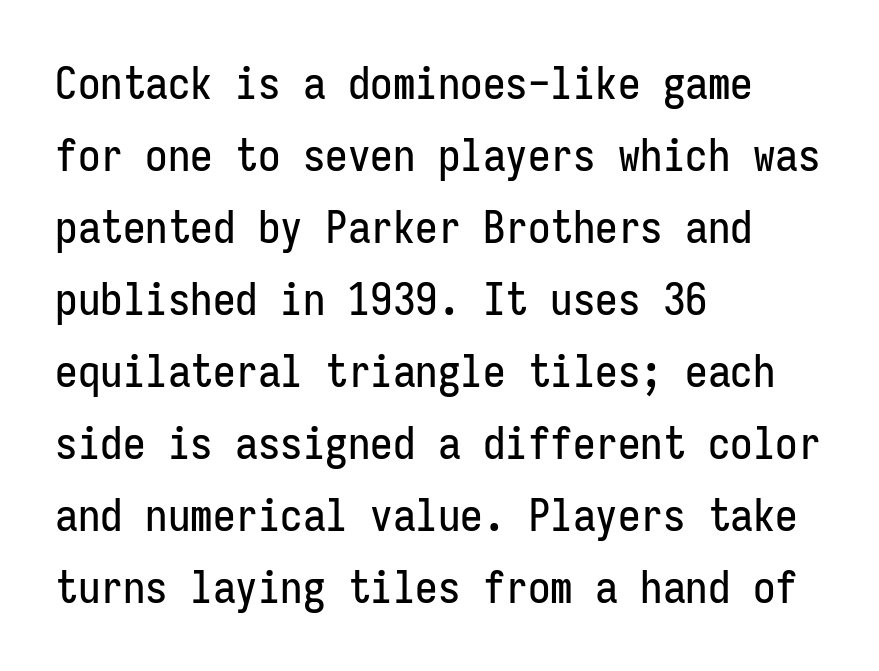
The image shows 45 px condensed sans-serif type, upright, monospaced; set left-aligned, normal line spacing (1.6x), normal letter spacing, not underlined; low stroke contrast and a medium x-height.
